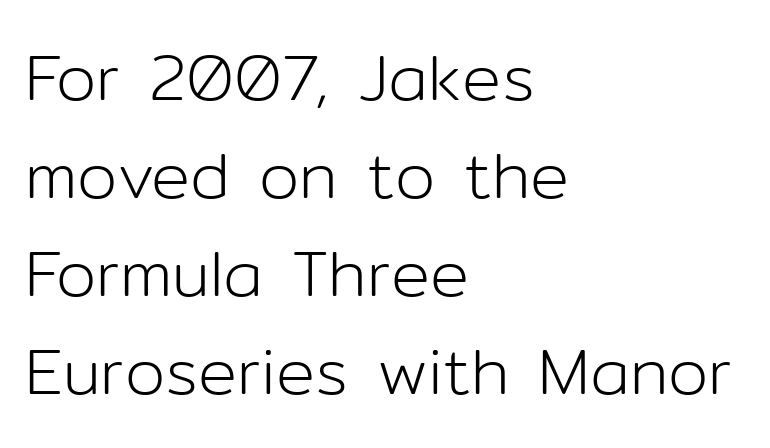
I'd call this a sans setting — the letters go barefoot. In CSS terms this would be text-align: left. Does the leading feel generous? No, just average. The letters stand straight up with perfectly vertical stems.
